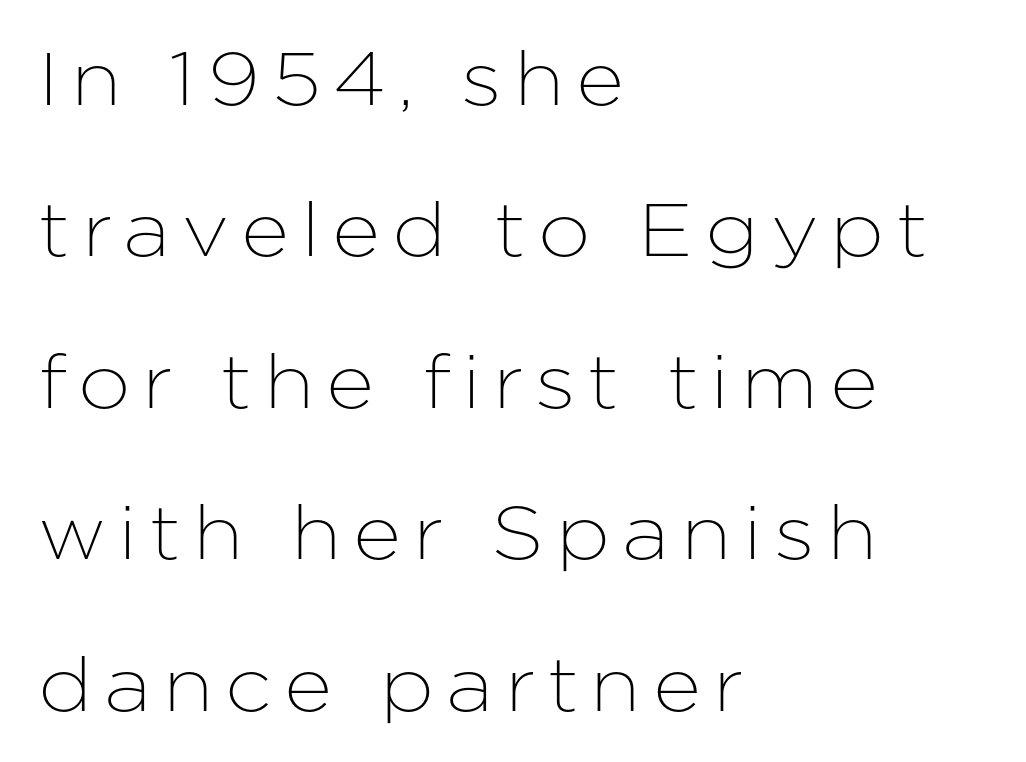
{"serif": "no", "italic": "no", "width": "normal", "stroke_contrast": "low", "x_height": "medium", "monospaced": "no", "underline": "no", "align": "left", "line_spacing": "loose", "line_spacing_ratio": 2.02, "glyph_px": 75}
